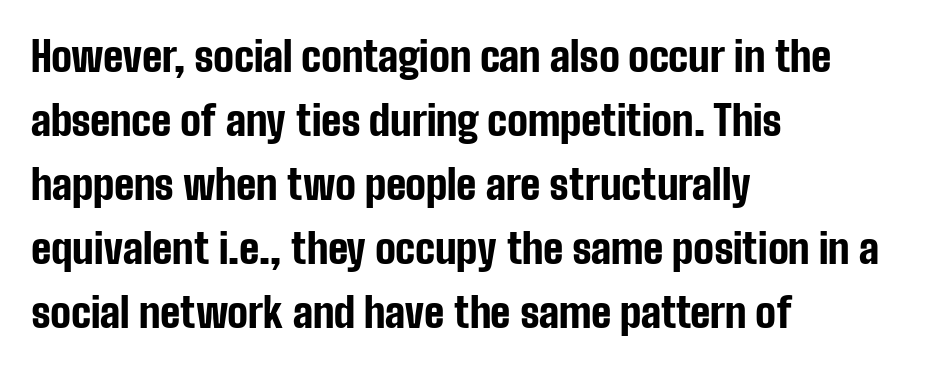
Q: Is the text bold? A: Yes.
Q: Is the text italic (slanted)? A: No, it is upright.
Q: Is the typeface a serif or a sans-serif typeface? A: Sans-serif.
Q: Is the text underlined? A: No.
Q: How is the paragraph aligned? A: Left-aligned.
Q: Is the spacing between letters normal or unusually wide? A: Normal.
Q: Is the spacing between lines tight, normal or loose? A: Normal.
Q: Width (condensed, normal, or wide)? A: Condensed.
Q: Stroke contrast? A: Low.
Q: x-height? A: Medium.
Q: Monospaced? A: No.
